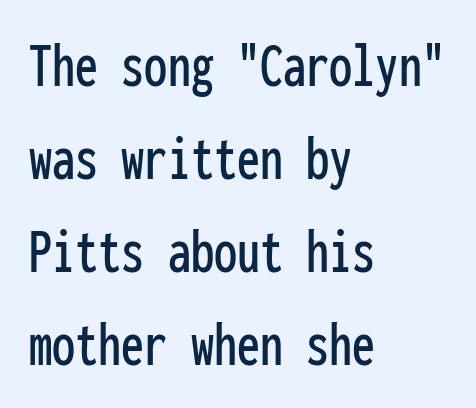
Q: Is the text italic (slanted)? A: No, it is upright.
Q: Is the typeface a serif or a sans-serif typeface? A: Sans-serif.
Q: Is the text underlined? A: No.
Q: How is the paragraph aligned? A: Left-aligned.
Q: Is the spacing between letters normal or unusually wide? A: Normal.
Q: Is the spacing between lines tight, normal or loose? A: Normal.
Q: Width (condensed, normal, or wide)? A: Condensed.
Q: Stroke contrast? A: Low.
Q: x-height? A: Medium.
Q: Monospaced? A: Yes.
